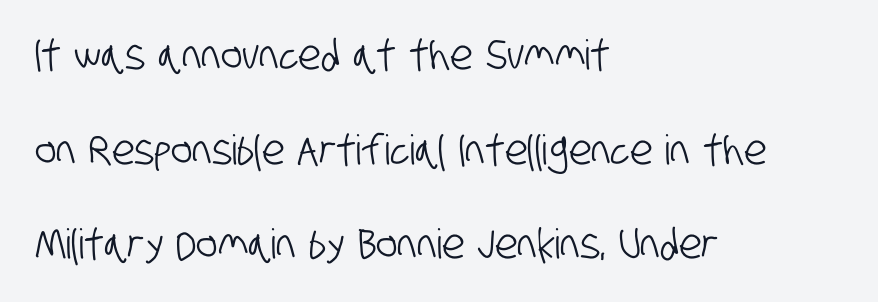
{"serif": "no", "width": "condensed", "stroke_contrast": "low", "x_height": "large", "monospaced": "no", "underline": "no", "align": "left", "line_spacing": "loose", "line_spacing_ratio": 2.31, "letter_spacing": "normal", "letter_spacing_em": 0.0, "glyph_px": 41}
